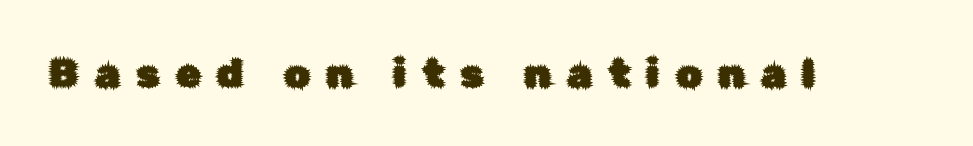
This is roman type, the default non-slanted kind. Here the designer chose a conventional face with non-uniform glyph widths. This rendering features lettering with no underline. Are there feet on the stems? There aren't — it's a sans.
